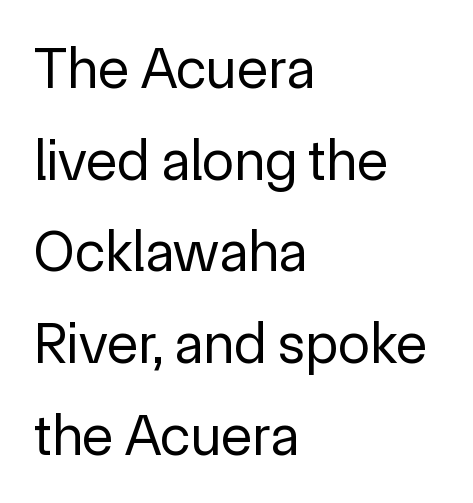
Q: Is the text bold? A: No.
Q: Is the text italic (slanted)? A: No, it is upright.
Q: Is the typeface a serif or a sans-serif typeface? A: Sans-serif.
Q: Is the text underlined? A: No.
Q: How is the paragraph aligned? A: Left-aligned.
Q: Is the spacing between letters normal or unusually wide? A: Normal.
Q: Is the spacing between lines tight, normal or loose? A: Normal.
Q: Width (condensed, normal, or wide)? A: Normal.
Q: x-height? A: Medium.
Q: Monospaced? A: No.
